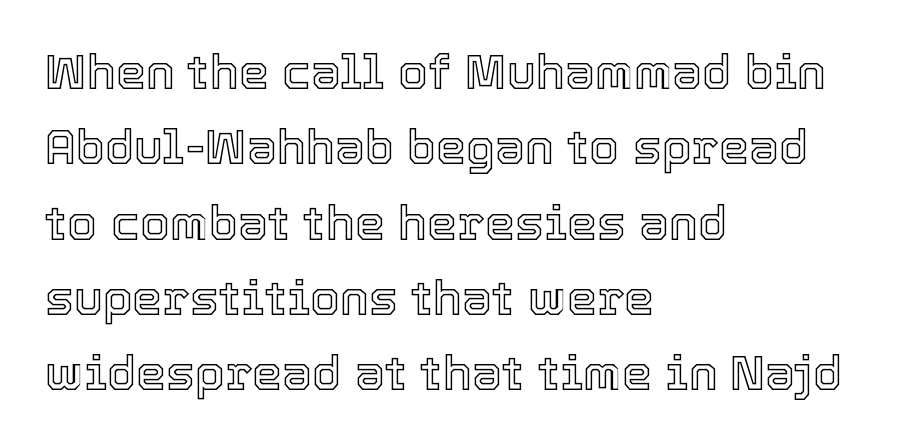
The letters advance in unequal steps, a hallmark of proportional type. How are the letters spaced? Ordinarily, with no added tracking. These lines sit exactly where default settings would place them. Notice how the passage keeps a crisp vertical edge on the left only. Only glyphs here, with clear space below each row. Nope, not italic — everything's standing straight.
